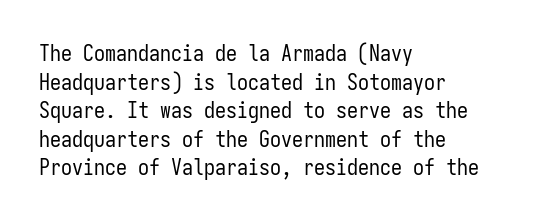
The image shows 22 px text type, upright; set left-aligned, normal line spacing (1.3x), normal letter spacing, not underlined.
